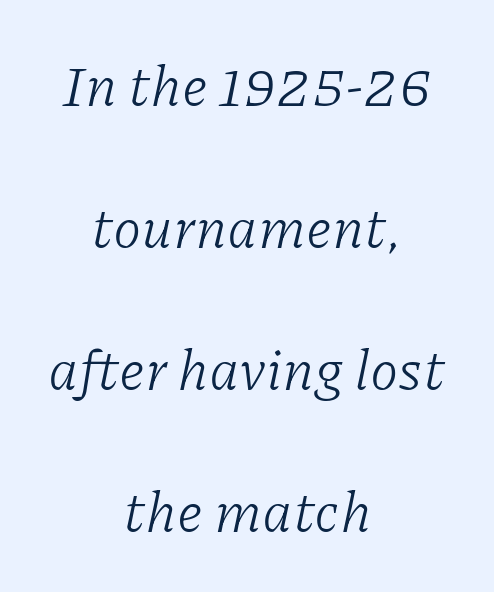
The image shows 57 px light serif type, italic (leaning right); set centered, loose line spacing (2.49x), normal letter spacing, not underlined; low stroke contrast and a medium x-height.
